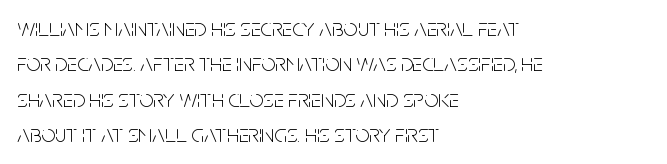
{"italic": "no", "bold": "no", "underline": "no", "align": "left", "line_spacing": "normal", "line_spacing_ratio": 1.42, "letter_spacing": "normal", "letter_spacing_em": 0.0, "glyph_px": 25}
